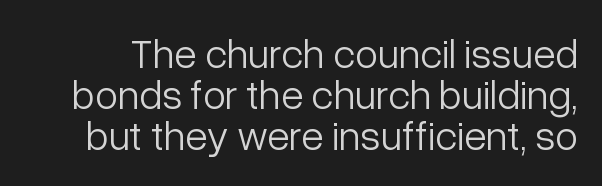
Q: Is the text bold? A: No.
Q: Is the text italic (slanted)? A: No, it is upright.
Q: Is the typeface a serif or a sans-serif typeface? A: Sans-serif.
Q: Is the text underlined? A: No.
Q: Is the spacing between letters normal or unusually wide? A: Normal.
Q: Is the spacing between lines tight, normal or loose? A: Tight.
Q: Width (condensed, normal, or wide)? A: Normal.
Q: Stroke contrast? A: Low.
Q: x-height? A: Medium.
Q: Monospaced? A: No.
